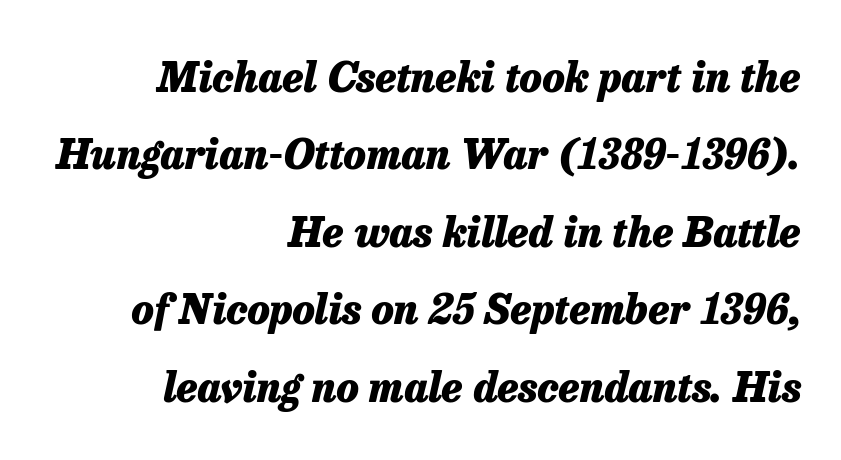
Q: Is the text bold? A: Yes.
Q: Is the text italic (slanted)? A: Yes, it leans right by about 13 degrees.
Q: Is the text underlined? A: No.
Q: How is the paragraph aligned? A: Right-aligned.
Q: Is the spacing between letters normal or unusually wide? A: Normal.
Q: Width (condensed, normal, or wide)? A: Normal.
Q: Stroke contrast? A: Low.
Q: x-height? A: Medium.
Q: Monospaced? A: No.
